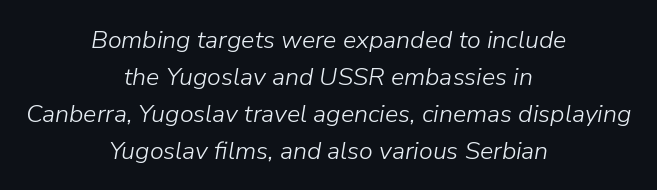
Q: Is the text bold? A: No.
Q: Is the text italic (slanted)? A: Yes, it leans right by about 9 degrees.
Q: Is the text underlined? A: No.
Q: How is the paragraph aligned? A: Centered.
Q: Is the spacing between letters normal or unusually wide? A: Normal.
Q: Is the spacing between lines tight, normal or loose? A: Normal.
